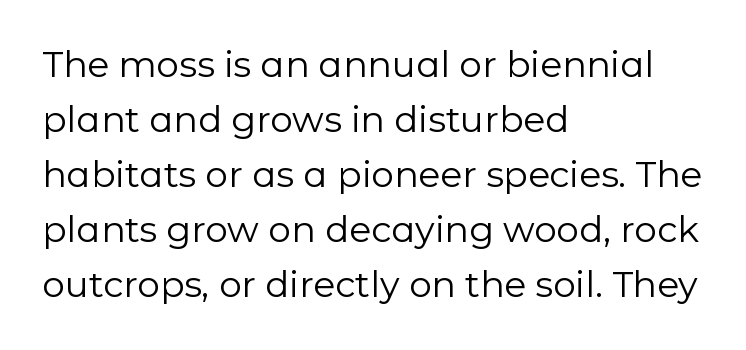
The rows are spaced the way most documents space them. Is the stroke heavy? The answer is a plain regular-or-lighter. Looks like regular typesetting: each glyph gets only the width it needs. The rag falls on the right side of this text block. The passage shown is not underscored anywhere.
